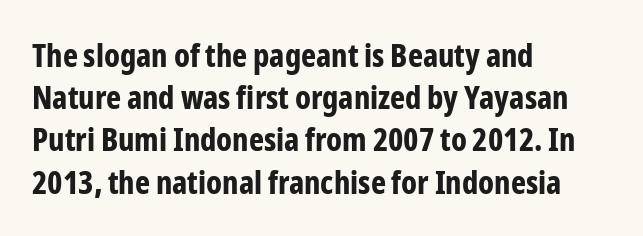
{"serif": "no", "italic": "no", "bold": "yes", "weight": "bold", "width": "condensed", "stroke_contrast": "low", "x_height": "medium", "monospaced": "no", "underline": "no", "align": "left", "line_spacing": "normal", "line_spacing_ratio": 1.32, "letter_spacing": "normal", "letter_spacing_em": 0.0, "glyph_px": 32}
